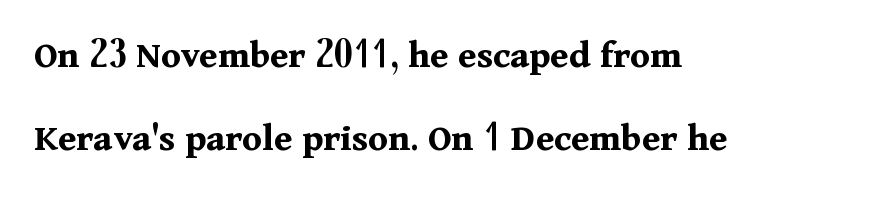
This is the regular roman posture of the typeface. Honestly, the rows look like they've been pulled way apart. This rendering leaves character spacing at its baseline value. Line starts are locked; line ends wander. Each glyph is drawn with heavy, bold strokes. The font family rendered here belongs to the serif group.
